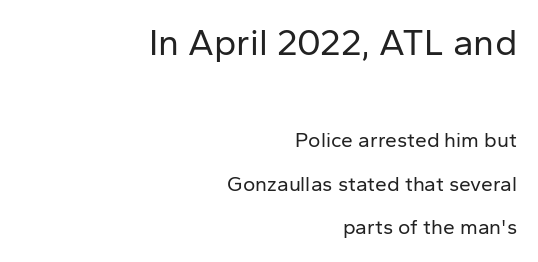
Look at the bottom of the vertical strokes: they stop flat, with no serifs. Do the characters align in a grid? No, the font is proportional. Loosely led — the rows are spread out. These lines stack with their right ends in a neat column. This rendering features lettering with no underline. In this sample the first text group is rendered at the bigger scale.
